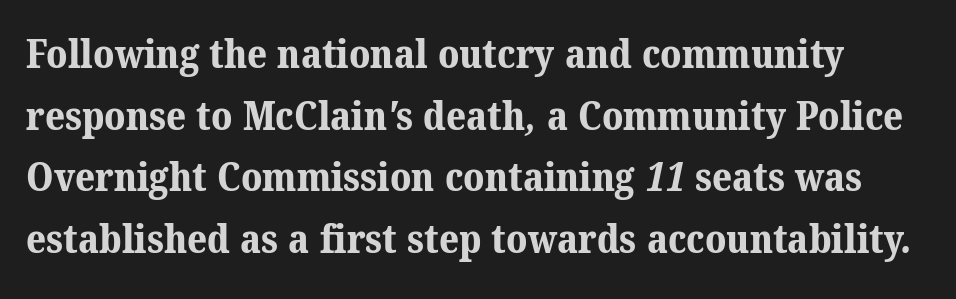
Is this a fixed-width face? No — the glyphs have proportional, varying widths. A typesetter would call this zero additional tracking. Typographically, this falls in the serif category. The area under the type is left untouched. The lines sit at an ordinary, default distance from one another.
